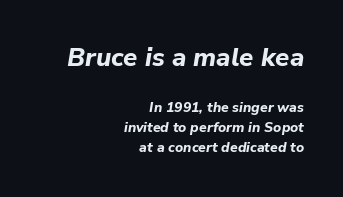
The image shows 26 px bold type, italic (leaning right); set right-aligned, normal line spacing (1.43x), normal letter spacing, not underlined; the first (top) block is 1.86x larger.
